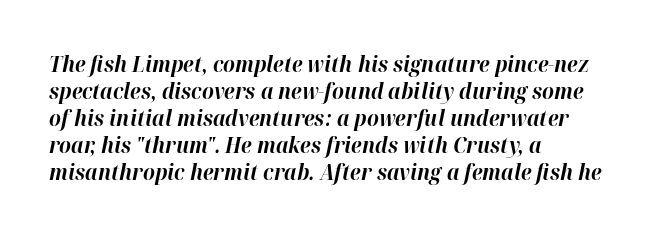
Does the copy run flush right? No — it runs flush left. In terms of posture, this sample is oblique. Quick note: interline space is typical. Lines of text with bare space underneath. Words appear dense and cohesive because spacing is normal.
